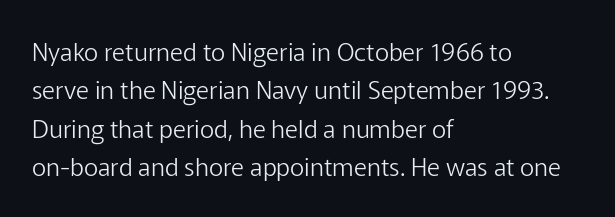
This sample uses an upright cut, with every glyph sitting square on the baseline. The string is rendered with underlining switched off. Tracking value appears to be zero — textbook default spacing. The lines in this sample share a left origin and differ only in where they stop. Vertical spacing — default.
